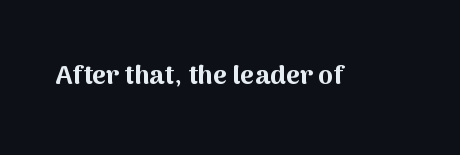
Q: Is the text bold? A: Yes.
Q: Is the text italic (slanted)? A: No, it is upright.
Q: Is the text underlined? A: No.
Q: Is the spacing between letters normal or unusually wide? A: Normal.
